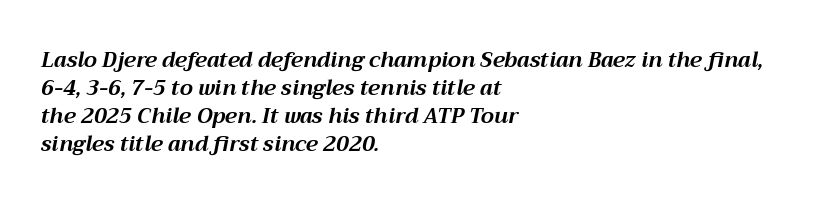
Q: Is the text bold? A: Yes.
Q: Is the text italic (slanted)? A: Yes, it leans right by about 12 degrees.
Q: Is the text underlined? A: No.
Q: How is the paragraph aligned? A: Left-aligned.
Q: Is the spacing between letters normal or unusually wide? A: Normal.
Q: Is the spacing between lines tight, normal or loose? A: Normal.
